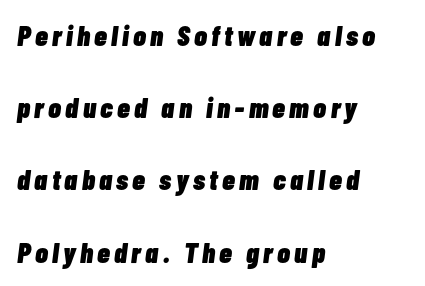
Type without underlining. The passage shown is typed in a proportional face where columns would drift. The leading is generous, giving the passage an open texture. Italic: yes, the glyphs are oblique. The paragraph shown leans on its left margin. The passage shown is emphatically bold.
